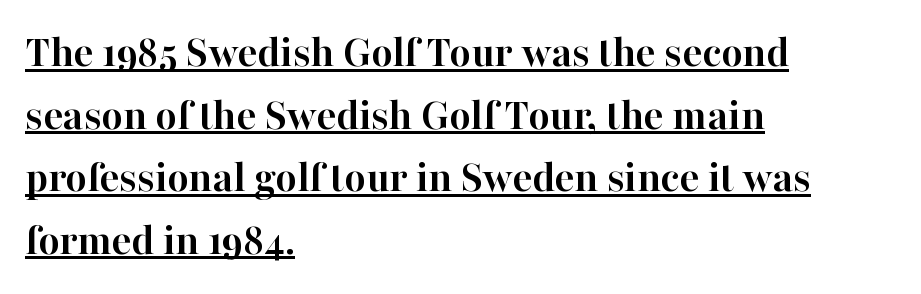
{"serif": "yes", "italic": "no", "bold": "yes", "weight": "semibold", "width": "normal", "stroke_contrast": "high", "x_height": "medium", "monospaced": "no", "underline": "yes", "align": "left", "line_spacing": "normal", "line_spacing_ratio": 1.36, "letter_spacing": "normal", "letter_spacing_em": 0.0, "glyph_px": 46}
